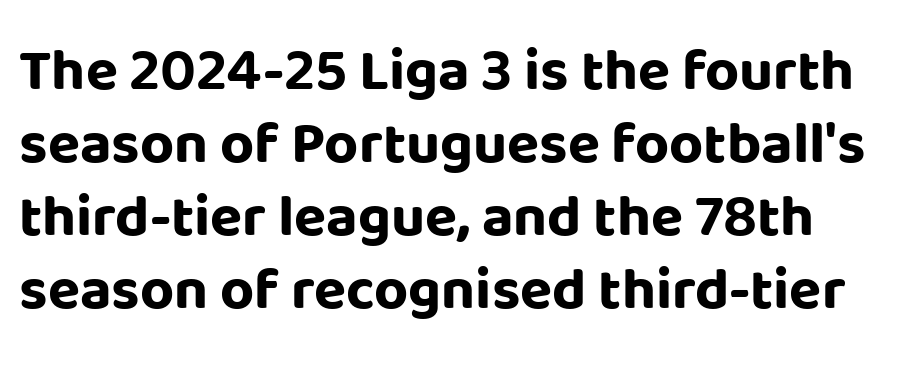
Q: Is the text bold? A: Yes.
Q: Is the text italic (slanted)? A: No, it is upright.
Q: Is the typeface a serif or a sans-serif typeface? A: Sans-serif.
Q: Is the text underlined? A: No.
Q: Is the spacing between letters normal or unusually wide? A: Normal.
Q: Width (condensed, normal, or wide)? A: Normal.
Q: Stroke contrast? A: Low.
Q: x-height? A: Large.
Q: Monospaced? A: No.
